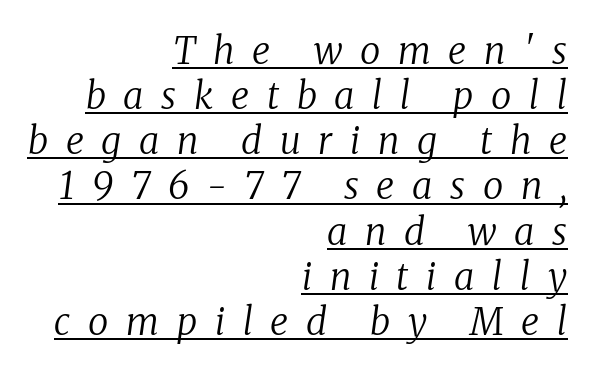
Do the characters align in a grid? No, the font is proportional. Emphasis is given by a line drawn under the lettering. Type style note: has serifs. Heft: none added — not bold. Right-aligned paragraph, ragged on the left. The line texture is sparse and dotted thanks to wide tracking.
